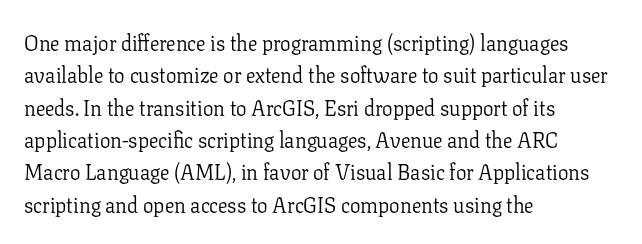
Q: Is the text bold? A: No.
Q: Is the text italic (slanted)? A: No, it is upright.
Q: Is the text underlined? A: No.
Q: How is the paragraph aligned? A: Left-aligned.
Q: Is the spacing between letters normal or unusually wide? A: Normal.
Q: Is the spacing between lines tight, normal or loose? A: Normal.
